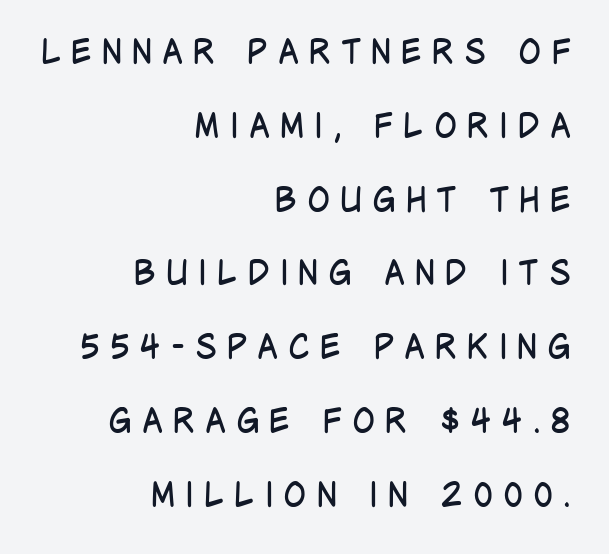
{"serif": "no", "italic": "no", "bold": "no", "weight": "regular", "width": "condensed", "stroke_contrast": "low", "x_height": "large", "monospaced": "no", "underline": "no", "align": "right", "line_spacing": "loose", "line_spacing_ratio": 2.17, "letter_spacing": "wide", "letter_spacing_em": 0.29, "glyph_px": 34}
